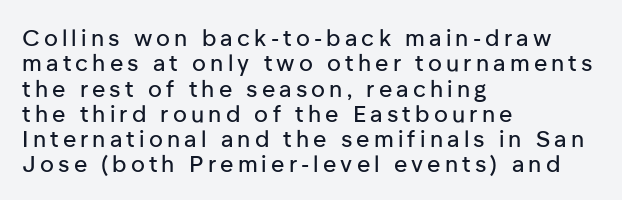
{"italic": "no", "underline": "no", "align": "left", "line_spacing": "tight", "line_spacing_ratio": 1.1, "glyph_px": 23}
